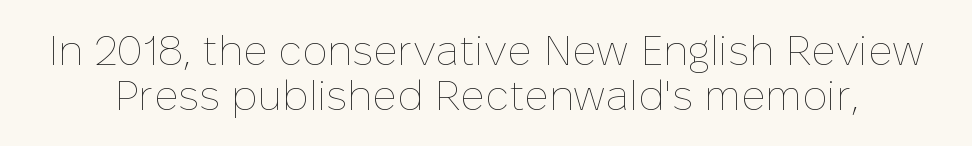
Q: Is the text bold? A: No.
Q: Is the text italic (slanted)? A: No, it is upright.
Q: Is the text underlined? A: No.
Q: Is the spacing between letters normal or unusually wide? A: Normal.
Q: Is the spacing between lines tight, normal or loose? A: Tight.
Q: Width (condensed, normal, or wide)? A: Normal.
Q: Stroke contrast? A: Low.
Q: x-height? A: Medium.
Q: Monospaced? A: No.
